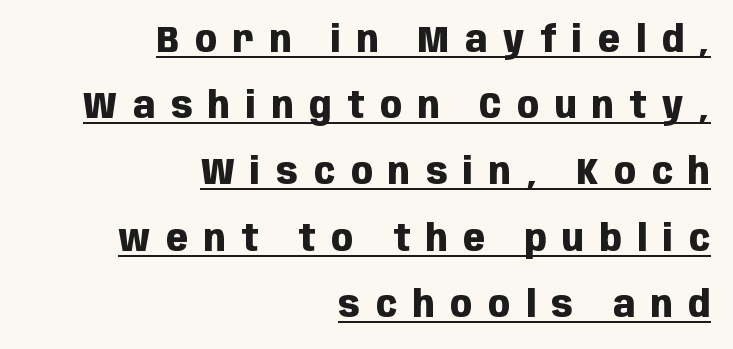
The image shows 36 px heavy, condensed sans-serif type, upright; set right-aligned, line spacing 1.84x, unusually wide letter spacing (+0.44 em), underlined; low stroke contrast and a large x-height.
